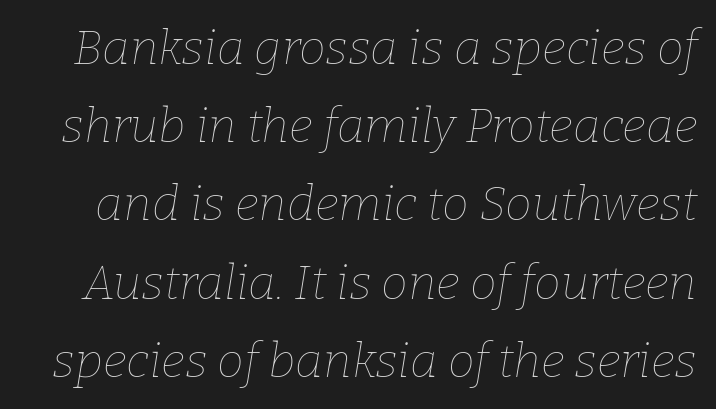
Q: Is the text bold? A: No.
Q: Is the text italic (slanted)? A: Yes, it leans right by about 9 degrees.
Q: Is the text underlined? A: No.
Q: Is the spacing between letters normal or unusually wide? A: Normal.
Q: Is the spacing between lines tight, normal or loose? A: Normal.
Q: Width (condensed, normal, or wide)? A: Normal.
Q: Stroke contrast? A: Low.
Q: x-height? A: Medium.
Q: Monospaced? A: No.
